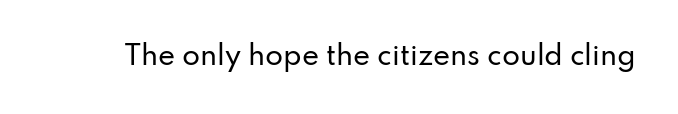
Q: Is the text italic (slanted)? A: No, it is upright.
Q: Is the text underlined? A: No.
Q: Is the spacing between letters normal or unusually wide? A: Normal.
